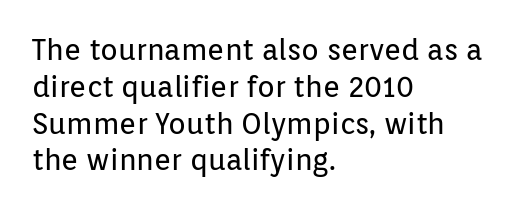
{"serif": "no", "italic": "no", "bold": "no", "weight": "regular", "width": "normal", "stroke_contrast": "low", "x_height": "medium", "monospaced": "no", "underline": "no", "align": "left", "line_spacing": "normal", "line_spacing_ratio": 1.27, "letter_spacing": "normal", "letter_spacing_em": 0.0, "glyph_px": 29}
